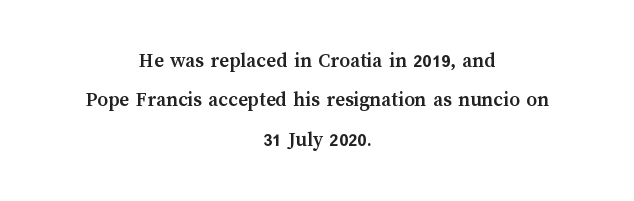
{"italic": "no", "bold": "yes", "underline": "no", "align": "center", "line_spacing_ratio": 1.87, "letter_spacing": "normal", "letter_spacing_em": 0.0, "glyph_px": 21}
